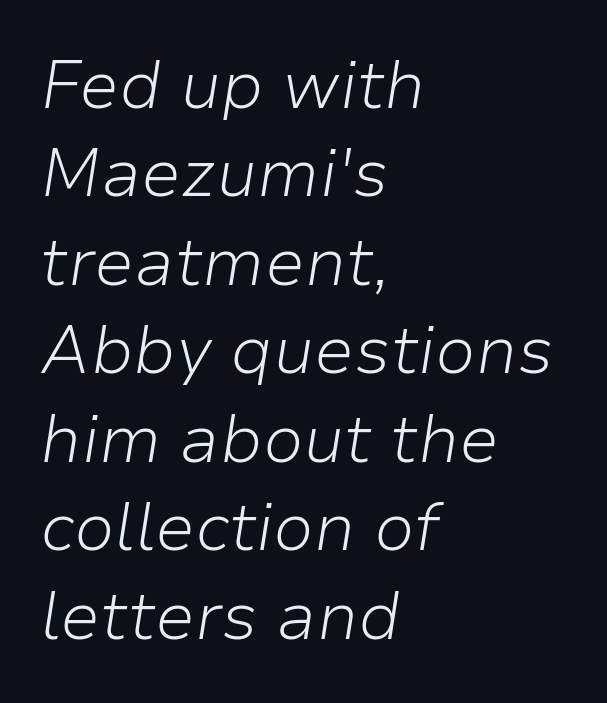
Q: Is the text bold? A: No.
Q: Is the text italic (slanted)? A: Yes, it leans right by about 9 degrees.
Q: Is the text underlined? A: No.
Q: How is the paragraph aligned? A: Left-aligned.
Q: Is the spacing between letters normal or unusually wide? A: Normal.
Q: Is the spacing between lines tight, normal or loose? A: Normal.
Q: Width (condensed, normal, or wide)? A: Normal.
Q: Stroke contrast? A: Low.
Q: x-height? A: Medium.
Q: Monospaced? A: No.
